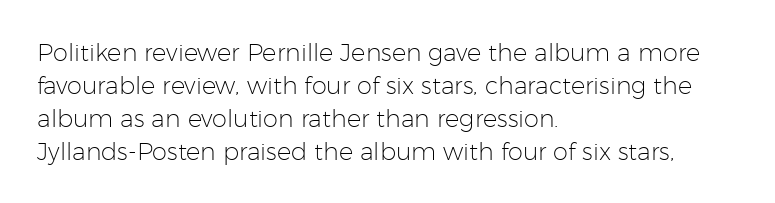
{"italic": "no", "bold": "no", "underline": "no", "align": "left", "line_spacing": "normal", "line_spacing_ratio": 1.37, "letter_spacing": "normal", "letter_spacing_em": 0.0, "glyph_px": 24}
